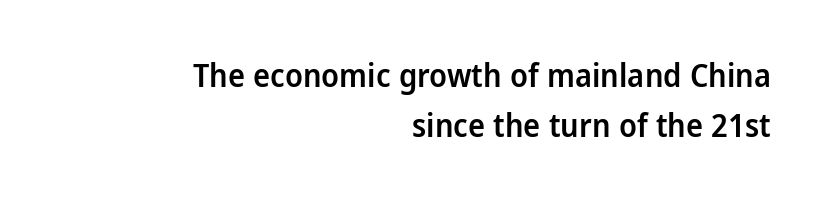
These words are printed semibold, heavier than regular yet not bold. Normally led — the rows are evenly, conventionally spaced. All the whitespace from short lines collects on the left. Proportional: the letters do not fall into vertical columns. This is the regular roman posture of the typeface.
